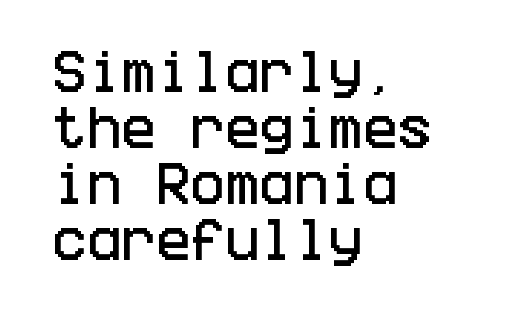
Q: Is the text italic (slanted)? A: No, it is upright.
Q: Is the typeface a serif or a sans-serif typeface? A: Sans-serif.
Q: Is the text underlined? A: No.
Q: How is the paragraph aligned? A: Left-aligned.
Q: Is the spacing between letters normal or unusually wide? A: Normal.
Q: Width (condensed, normal, or wide)? A: Condensed.
Q: Stroke contrast? A: Low.
Q: x-height? A: Large.
